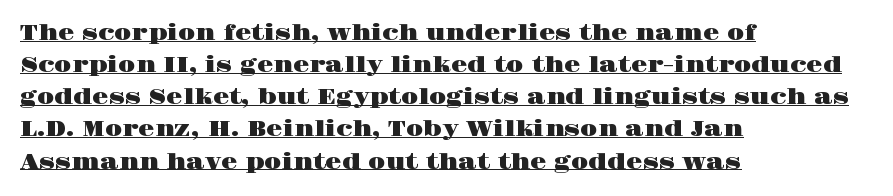
{"italic": "no", "underline": "yes", "align": "left", "line_spacing": "normal", "line_spacing_ratio": 1.53, "letter_spacing": "normal", "letter_spacing_em": 0.0, "glyph_px": 21}
